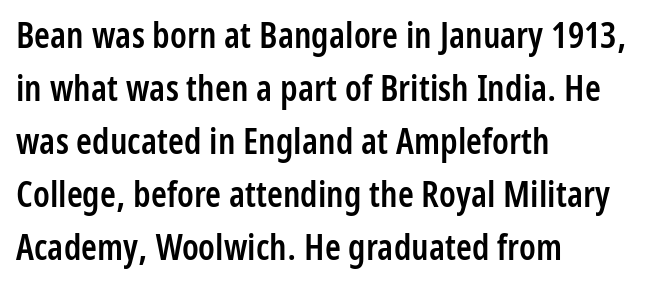
{"serif": "no", "italic": "no", "bold": "semi", "weight": "semibold", "width": "condensed", "stroke_contrast": "low", "x_height": "medium", "monospaced": "no", "underline": "no", "align": "left", "line_spacing": "normal", "line_spacing_ratio": 1.47, "letter_spacing": "normal", "letter_spacing_em": 0.0, "glyph_px": 36}
